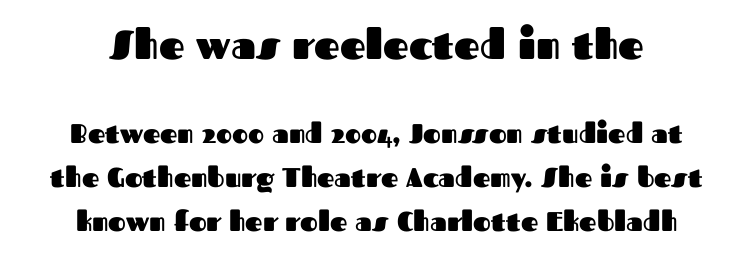
The image shows 40 px heavy sans-serif type, upright; set centered, normal line spacing (1.63x), normal letter spacing, not underlined; the first (top) block is 1.48x larger; medium stroke contrast and a medium x-height.
